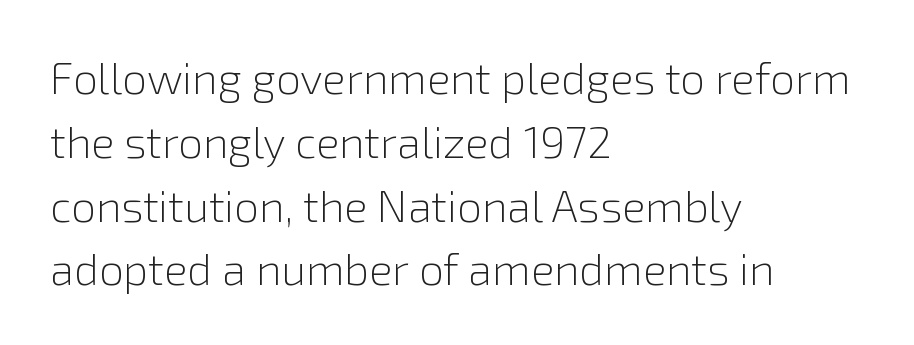
Q: Is the text bold? A: No.
Q: Is the text italic (slanted)? A: No, it is upright.
Q: Is the typeface a serif or a sans-serif typeface? A: Sans-serif.
Q: Is the text underlined? A: No.
Q: How is the paragraph aligned? A: Left-aligned.
Q: Is the spacing between letters normal or unusually wide? A: Normal.
Q: Is the spacing between lines tight, normal or loose? A: Normal.
Q: Width (condensed, normal, or wide)? A: Normal.
Q: Stroke contrast? A: Low.
Q: x-height? A: Medium.
Q: Monospaced? A: No.
